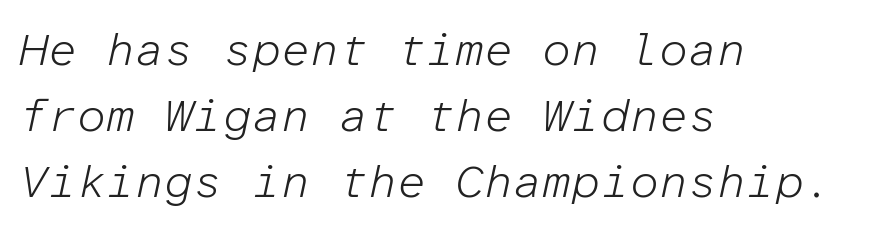
{"italic": "yes", "lean": "right", "slant_degrees": 12, "bold": "no", "weight": "light", "width": "normal", "stroke_contrast": "low", "x_height": "medium", "monospaced": "yes", "underline": "no", "align": "left", "line_spacing": "normal", "line_spacing_ratio": 1.44, "letter_spacing": "normal", "letter_spacing_em": 0.0, "glyph_px": 46}
